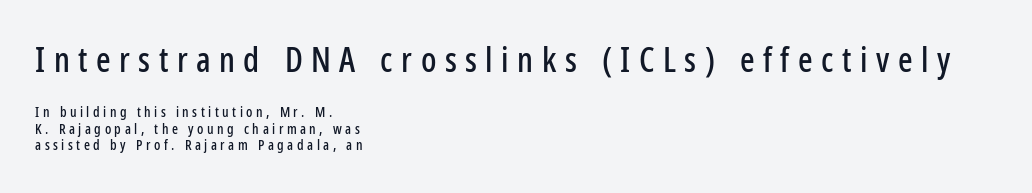
Q: Is the text italic (slanted)? A: No, it is upright.
Q: Is the typeface a serif or a sans-serif typeface? A: Sans-serif.
Q: Is the text underlined? A: No.
Q: How is the paragraph aligned? A: Left-aligned.
Q: Is the spacing between letters normal or unusually wide? A: Unusually wide.
Q: Which block of text is set in a larger size, the first (top) or the second (bottom)? A: The first (top) one.
Q: Width (condensed, normal, or wide)? A: Condensed.
Q: Stroke contrast? A: Low.
Q: x-height? A: Medium.
Q: Monospaced? A: No.
